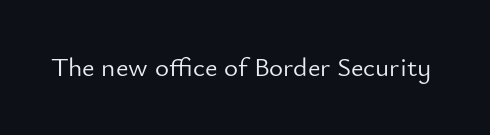
The image shows 27 px text type, upright; set normal letter spacing, not underlined.
